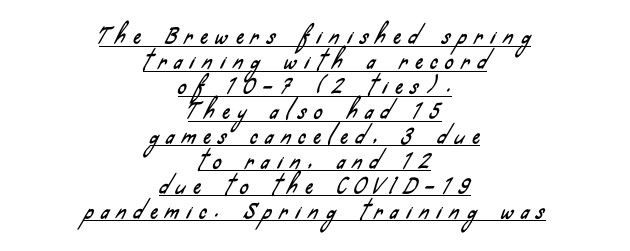
{"underline": "yes", "align": "center", "line_spacing_ratio": 1.19, "letter_spacing": "wide", "letter_spacing_em": 0.38, "glyph_px": 21}
